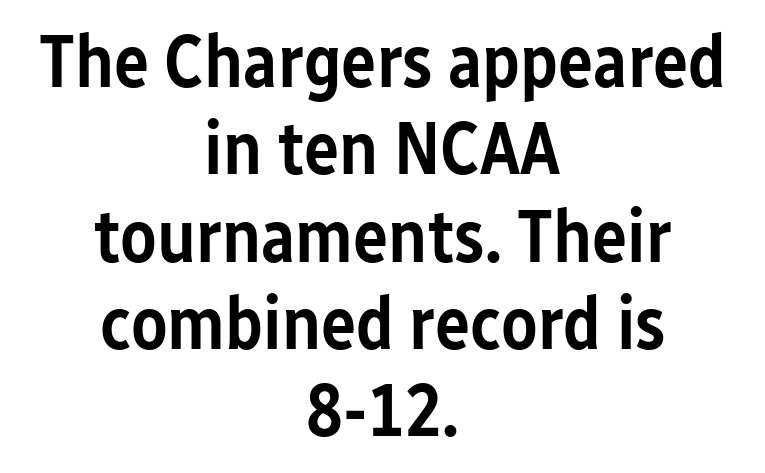
Q: Is the text bold? A: Semi-bold.
Q: Is the text italic (slanted)? A: No, it is upright.
Q: Is the typeface a serif or a sans-serif typeface? A: Sans-serif.
Q: Is the text underlined? A: No.
Q: How is the paragraph aligned? A: Centered.
Q: Is the spacing between letters normal or unusually wide? A: Normal.
Q: Width (condensed, normal, or wide)? A: Condensed.
Q: Stroke contrast? A: Low.
Q: x-height? A: Medium.
Q: Monospaced? A: No.
